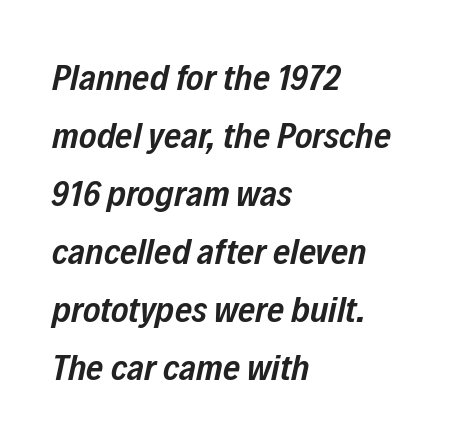
The image shows 37 px semibold, condensed type, italic (leaning right); set left-aligned, normal line spacing (1.57x), normal letter spacing, not underlined; low stroke contrast and a medium x-height.
